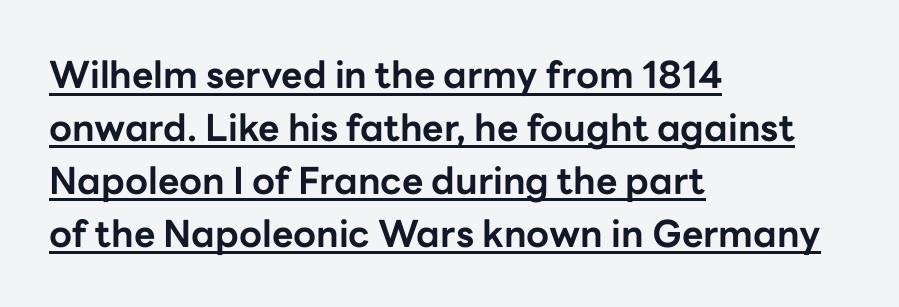
These lines are rendered in a variable-pitch font. Posture: vertical. Teacher's note: observe the even left margin — that is flush-left alignment. Weight check: bold — yes, fully. Rows of type keep a routine distance in the vertical direction.
